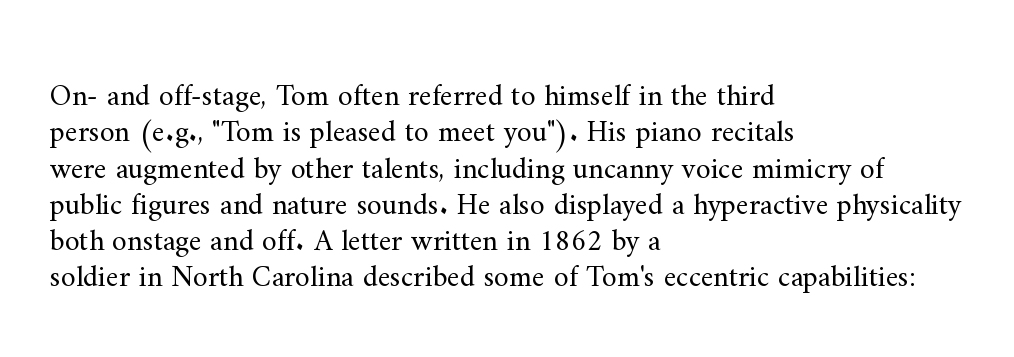
Q: Is the text bold? A: No.
Q: Is the text italic (slanted)? A: No, it is upright.
Q: Is the typeface a serif or a sans-serif typeface? A: Serif.
Q: Is the text underlined? A: No.
Q: How is the paragraph aligned? A: Left-aligned.
Q: Is the spacing between letters normal or unusually wide? A: Normal.
Q: Width (condensed, normal, or wide)? A: Normal.
Q: Stroke contrast? A: Medium.
Q: x-height? A: Small.
Q: Monospaced? A: No.
